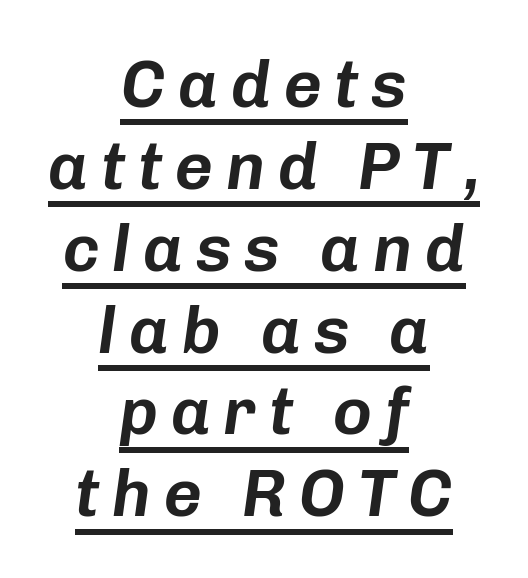
Q: Is the text italic (slanted)? A: Yes, it leans right by about 8 degrees.
Q: Is the text underlined? A: Yes.
Q: How is the paragraph aligned? A: Centered.
Q: Width (condensed, normal, or wide)? A: Normal.
Q: Stroke contrast? A: Low.
Q: x-height? A: Medium.
Q: Monospaced? A: No.
